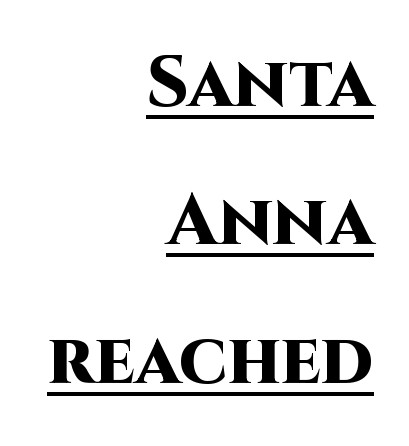
Is this a fixed-width face? No — the glyphs have proportional, varying widths. Leftover space on each line is placed entirely before the opening word. Each word holds together tightly as a unit, with standard inter-letter gaps. The rendering uses a bold face; every stroke is thick and dark. Is there any slant? The stems are plumb. Does the type have serifs? No, each stem ends abruptly.
